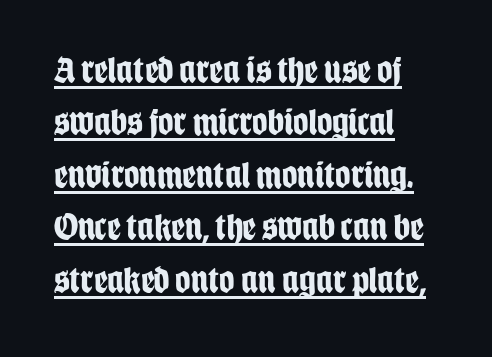
{"serif": "no", "italic": "no", "bold": "yes", "weight": "bold", "width": "condensed", "stroke_contrast": "low", "x_height": "large", "monospaced": "no", "underline": "yes", "align": "left", "line_spacing": "normal", "line_spacing_ratio": 1.38, "letter_spacing": "normal", "letter_spacing_em": 0.0, "glyph_px": 38}
